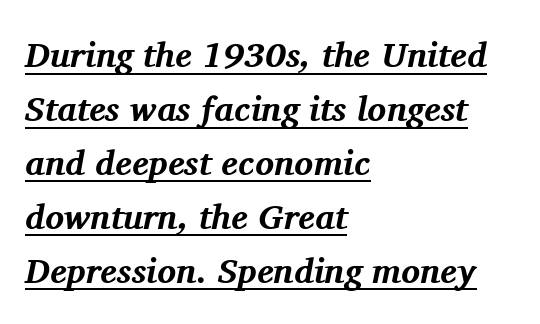
{"serif": "yes", "italic": "yes", "lean": "right", "slant_degrees": 11, "bold": "yes", "weight": "bold", "width": "normal", "stroke_contrast": "medium", "x_height": "medium", "monospaced": "no", "underline": "yes", "align": "left", "line_spacing": "normal", "line_spacing_ratio": 1.54, "letter_spacing": "normal", "letter_spacing_em": 0.0, "glyph_px": 35}
